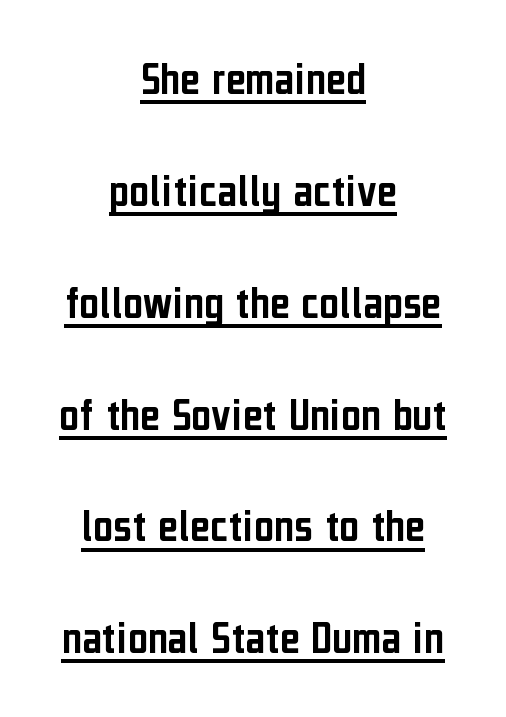
Q: Is the text italic (slanted)? A: No, it is upright.
Q: Is the typeface a serif or a sans-serif typeface? A: Sans-serif.
Q: Is the text underlined? A: Yes.
Q: How is the paragraph aligned? A: Centered.
Q: Is the spacing between letters normal or unusually wide? A: Normal.
Q: Is the spacing between lines tight, normal or loose? A: Loose.
Q: Width (condensed, normal, or wide)? A: Condensed.
Q: Stroke contrast? A: Low.
Q: x-height? A: Medium.
Q: Monospaced? A: No.
